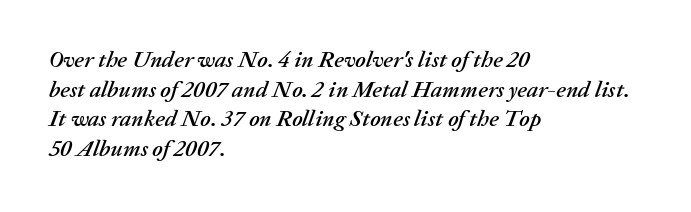
The image shows 23 px text type, italic (leaning right); set left-aligned, normal line spacing (1.29x), normal letter spacing, not underlined.
